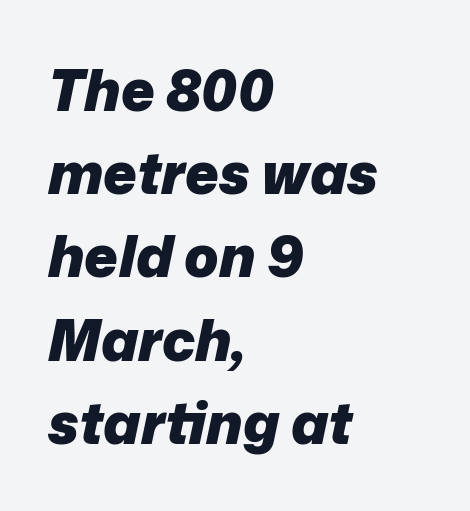
Notice how the passage keeps a crisp vertical edge on the left only. Does the weight exceed regular? Yes, all the way to bold. Rows of type keep a routine distance in the vertical direction. The face used here is proportionally spaced, like ordinary book or web type. Slanted lettering throughout.
